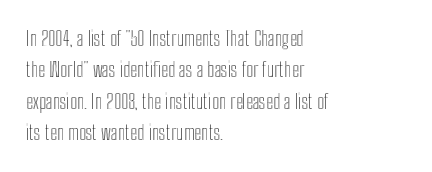
Compared with a centered layout, this one pins lines to the left instead. The space beneath each line is pristine and unruled. The passage shown stacks its lines at a standard gap. Do the letters lean? They stand straight. Spacing between characters is what you'd get straight out of the box.
